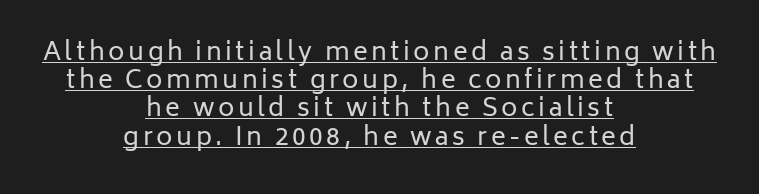
{"italic": "no", "bold": "no", "underline": "yes", "align": "center", "line_spacing": "tight", "line_spacing_ratio": 1.13, "glyph_px": 25}
